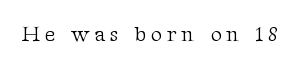
The image shows 21 px text type, upright; set unusually wide letter spacing (+0.23 em), not underlined.
